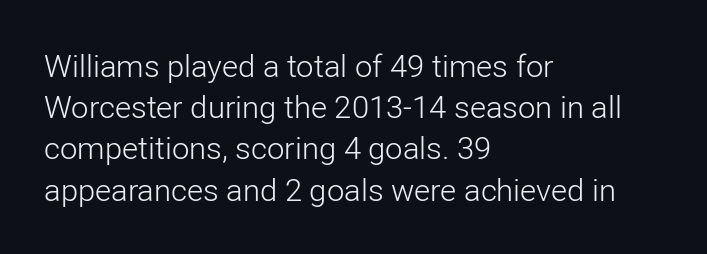
{"serif": "no", "italic": "no", "bold": "no", "weight": "light", "width": "normal", "stroke_contrast": "low", "x_height": "medium", "monospaced": "no", "underline": "no", "align": "left", "line_spacing": "normal", "line_spacing_ratio": 1.33, "letter_spacing": "normal", "letter_spacing_em": 0.0, "glyph_px": 31}
